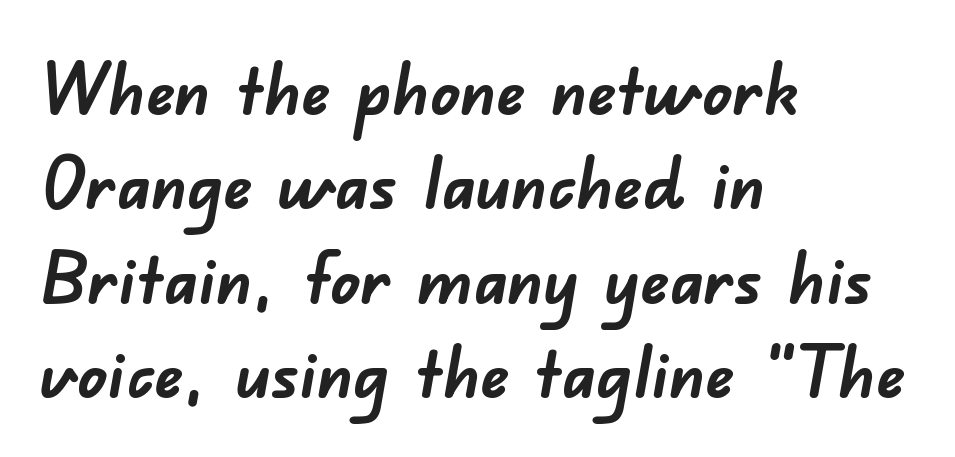
Q: Is the text bold? A: Yes.
Q: Is the typeface a serif or a sans-serif typeface? A: Sans-serif.
Q: Is the text underlined? A: No.
Q: How is the paragraph aligned? A: Left-aligned.
Q: Is the spacing between letters normal or unusually wide? A: Normal.
Q: Is the spacing between lines tight, normal or loose? A: Normal.
Q: Width (condensed, normal, or wide)? A: Normal.
Q: Stroke contrast? A: Low.
Q: x-height? A: Small.
Q: Monospaced? A: No.
